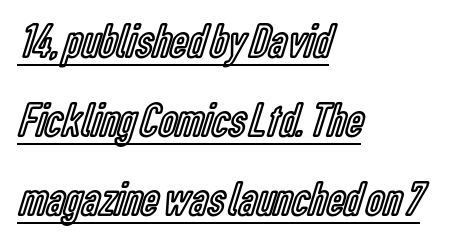
Q: Is the text italic (slanted)? A: Yes.
Q: Is the text underlined? A: Yes.
Q: How is the paragraph aligned? A: Left-aligned.
Q: Is the spacing between letters normal or unusually wide? A: Normal.
Q: Is the spacing between lines tight, normal or loose? A: Normal.
Q: Width (condensed, normal, or wide)? A: Condensed.
Q: x-height? A: Medium.
Q: Monospaced? A: No.
